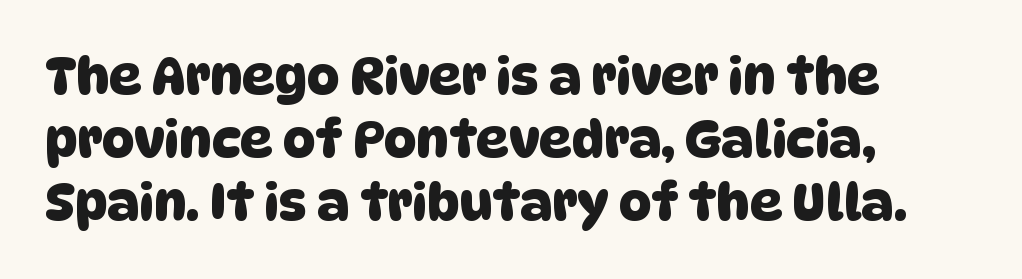
The image shows 51 px sans-serif type; set left-aligned, line spacing 1.24x, normal letter spacing, not underlined; low stroke contrast and a large x-height.
